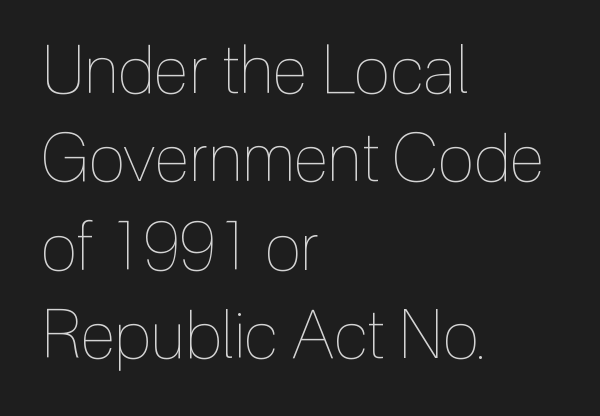
How are the letters spaced? Ordinarily, with no added tracking. These lines are set flush left with a ragged right edge. Each letter keeps its own natural width here, so spacing adapts to shape. The axis of the letterforms is exactly vertical.
